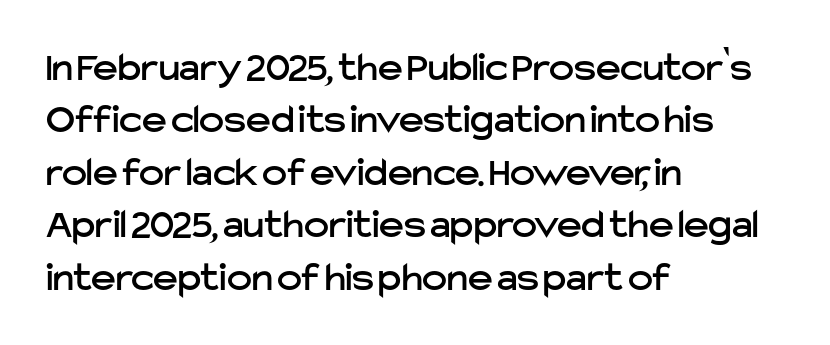
{"serif": "no", "italic": "no", "width": "normal", "stroke_contrast": "low", "x_height": "medium", "monospaced": "no", "underline": "no", "align": "left", "line_spacing": "normal", "line_spacing_ratio": 1.25, "letter_spacing": "normal", "letter_spacing_em": 0.0, "glyph_px": 42}
